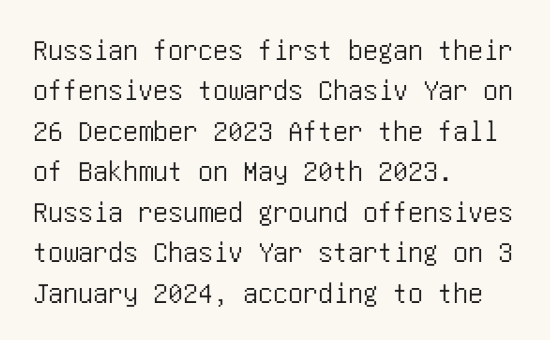
The image shows 30 px condensed sans-serif type, upright; set left-aligned, normal line spacing (1.35x), normal letter spacing, not underlined; low stroke contrast and a large x-height.
